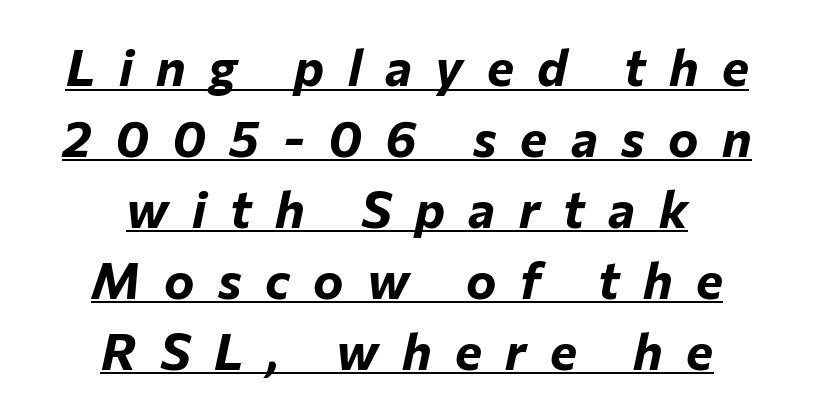
The image shows 51 px bold type, italic (leaning right); set centered, normal line spacing (1.39x), unusually wide letter spacing (+0.46 em), underlined; low stroke contrast and a medium x-height.
